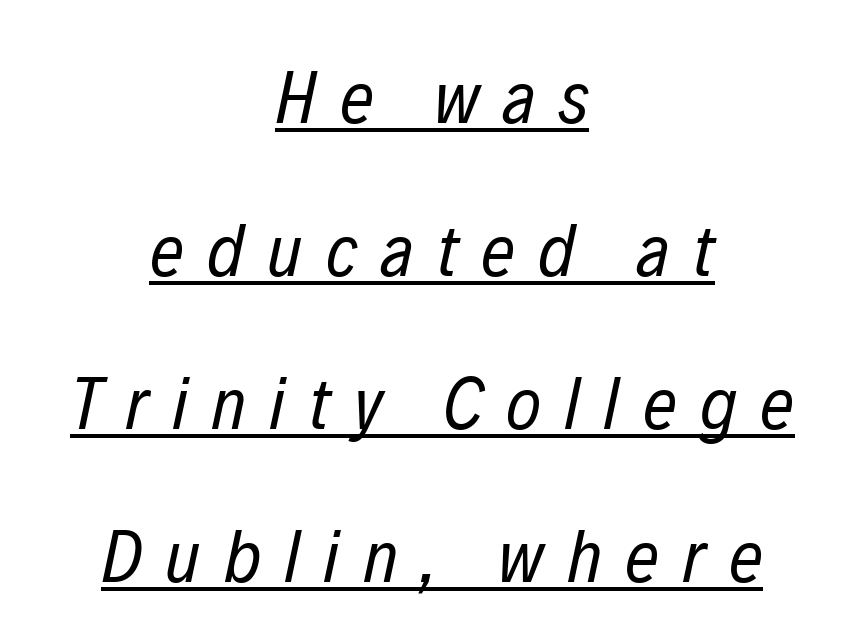
{"italic": "yes", "lean": "right", "slant_degrees": 12, "bold": "no", "weight": "regular", "width": "condensed", "stroke_contrast": "low", "x_height": "medium", "monospaced": "no", "underline": "yes", "align": "center", "line_spacing": "loose", "line_spacing_ratio": 2.04, "letter_spacing": "wide", "letter_spacing_em": 0.31, "glyph_px": 75}
